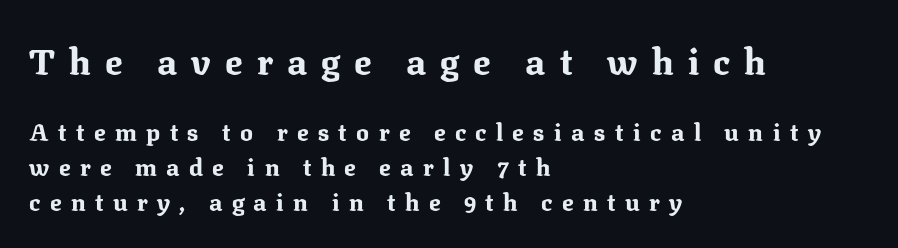
The earlier block is typeset at a bigger size than the later block. Vertical strokes here are truly vertical. Words appear elongated and porous because spacing is wide. If you drew a ruler down the left edge, every line would touch it. A normal amount of white space separates one row of letters from the next.
